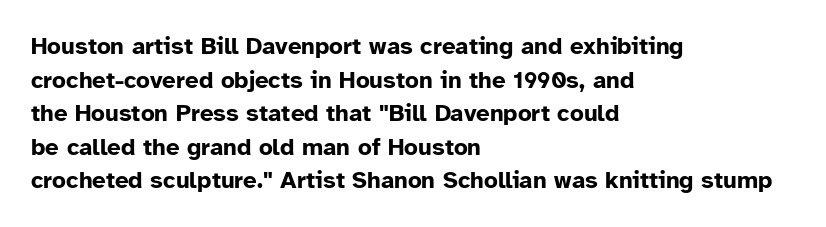
Q: Is the text bold? A: Yes.
Q: Is the text italic (slanted)? A: No, it is upright.
Q: Is the text underlined? A: No.
Q: How is the paragraph aligned? A: Left-aligned.
Q: Is the spacing between letters normal or unusually wide? A: Normal.
Q: Is the spacing between lines tight, normal or loose? A: Normal.
